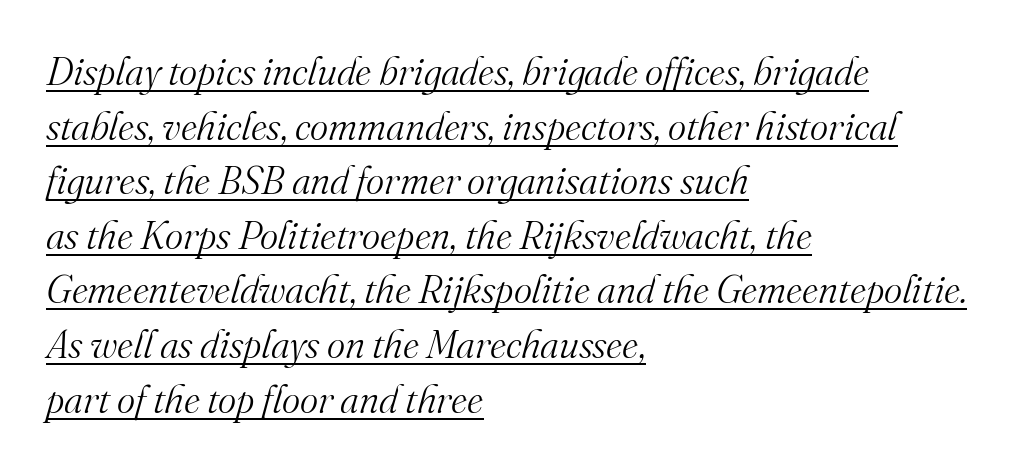
Nothing heavy about these letters — not bold at all. This is underlined copy, the kind a proofreader might mark for attention. Proportional: the letters do not fall into vertical columns. These lines keep a tight, regular rhythm from letter to letter. The type family on display is of the serif kind.
